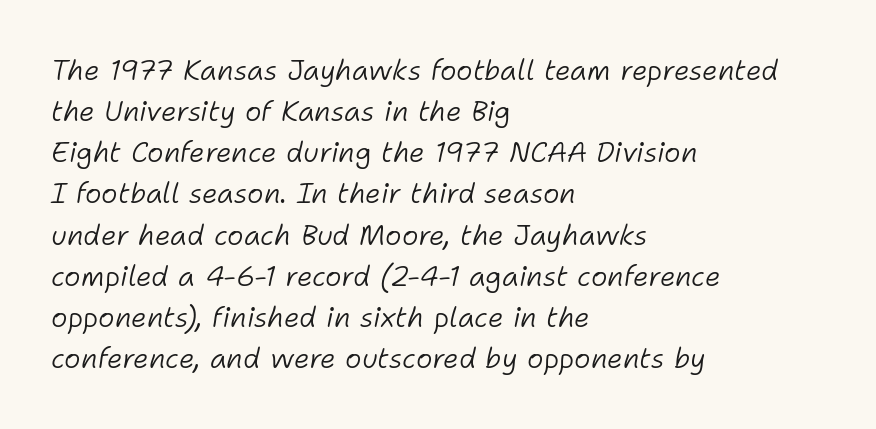
{"italic": "yes", "lean": "right", "slant_degrees": 11, "bold": "no", "weight": "light", "width": "normal", "stroke_contrast": "low", "x_height": "medium", "monospaced": "no", "underline": "no", "align": "left", "line_spacing": "normal", "line_spacing_ratio": 1.47, "letter_spacing": "normal", "letter_spacing_em": 0.0, "glyph_px": 28}
